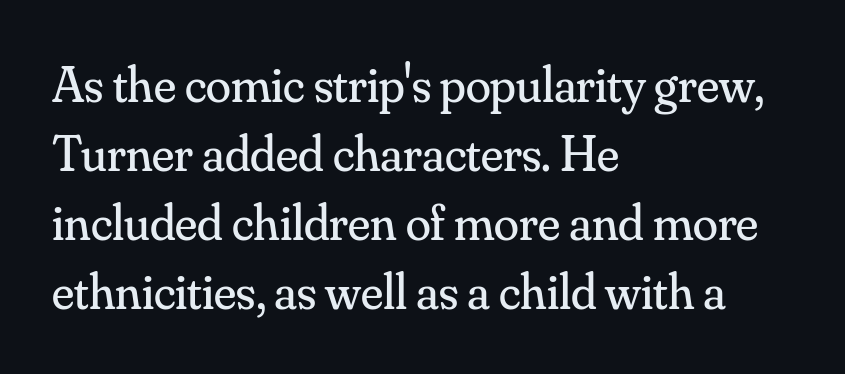
Q: Is the text bold? A: No.
Q: Is the text italic (slanted)? A: No, it is upright.
Q: Is the typeface a serif or a sans-serif typeface? A: Serif.
Q: Is the text underlined? A: No.
Q: How is the paragraph aligned? A: Left-aligned.
Q: Is the spacing between letters normal or unusually wide? A: Normal.
Q: Is the spacing between lines tight, normal or loose? A: Normal.
Q: Width (condensed, normal, or wide)? A: Normal.
Q: Stroke contrast? A: Medium.
Q: x-height? A: Small.
Q: Monospaced? A: No.
